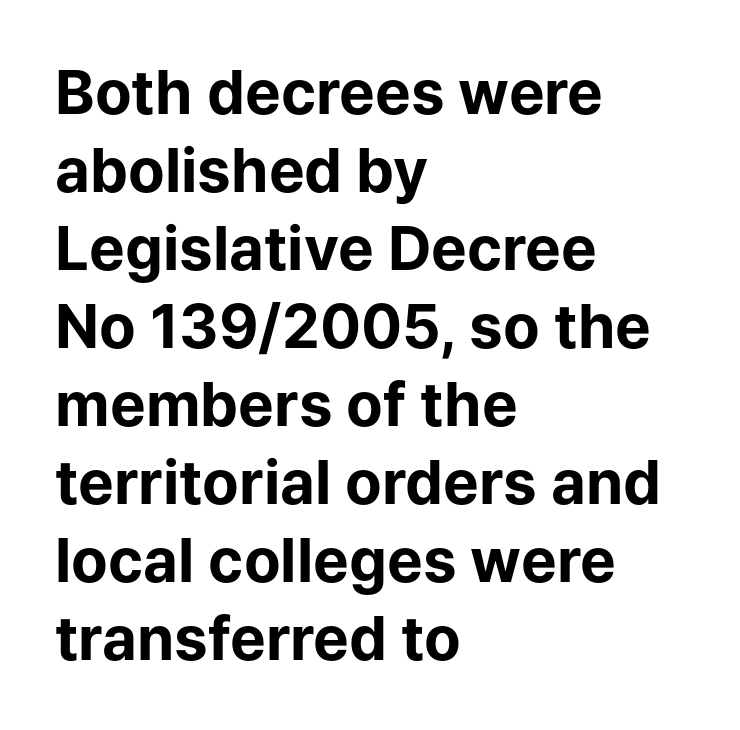
The image shows 60 px bold sans-serif type, upright; set left-aligned, normal line spacing (1.3x), normal letter spacing, not underlined; low stroke contrast and a medium x-height.
